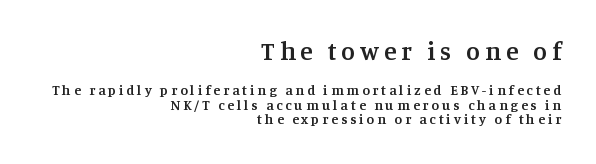
{"italic": "no", "bold": "semi", "underline": "no", "align": "right", "line_spacing": "tight", "line_spacing_ratio": 1.04, "letter_spacing": "wide", "letter_spacing_em": 0.21, "larger_block": "first", "size_ratio": 1.79, "glyph_px": 25}
